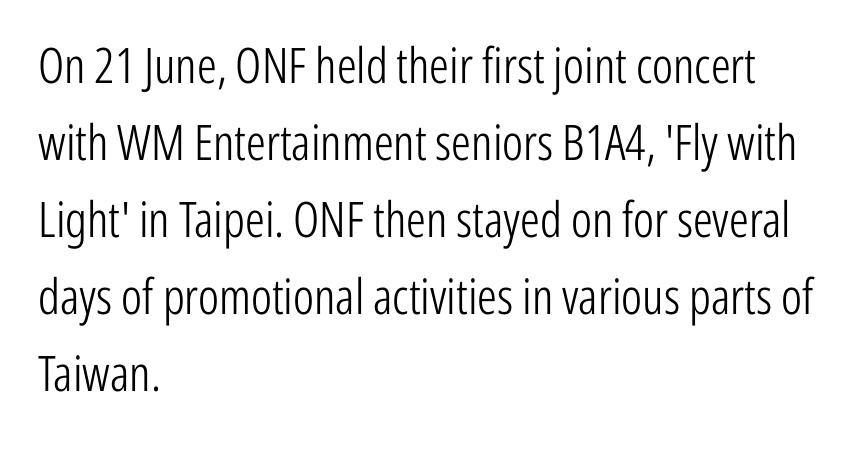
The image shows 49 px light, condensed sans-serif type, upright; set left-aligned, normal line spacing (1.57x), normal letter spacing, not underlined; low stroke contrast and a medium x-height.
